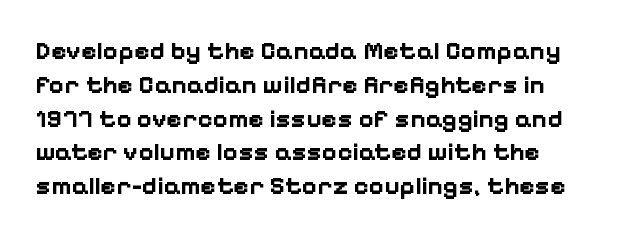
Lines of text with bare space underneath. Regarding leading, the lines here are spaced in the standard way. If you drew a line through each stem, it would be perfectly vertical. This rendering leaves character spacing at its baseline value. As a designer I'd log this as weight 700, bold.
